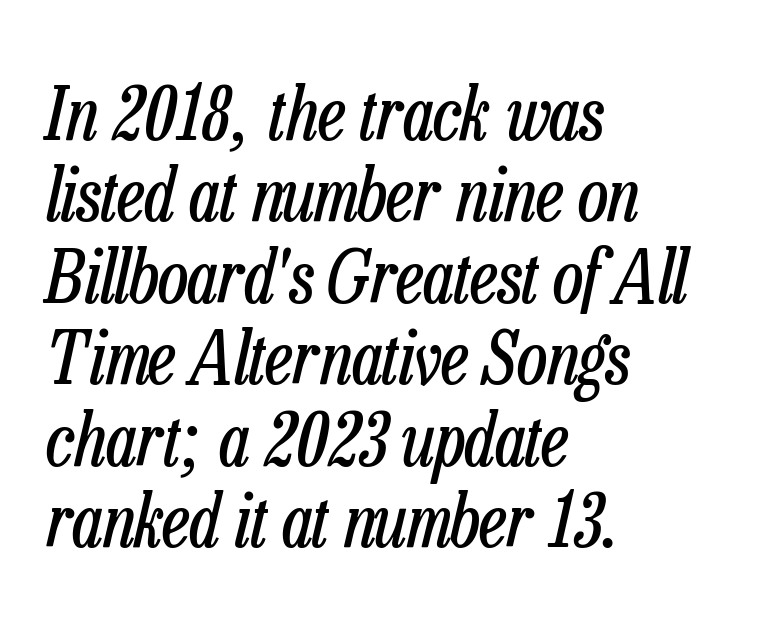
The image shows 74 px regular-weight, condensed type, italic (leaning right); set left-aligned, tight line spacing (1.1x), normal letter spacing, not underlined; low stroke contrast and a medium x-height.
